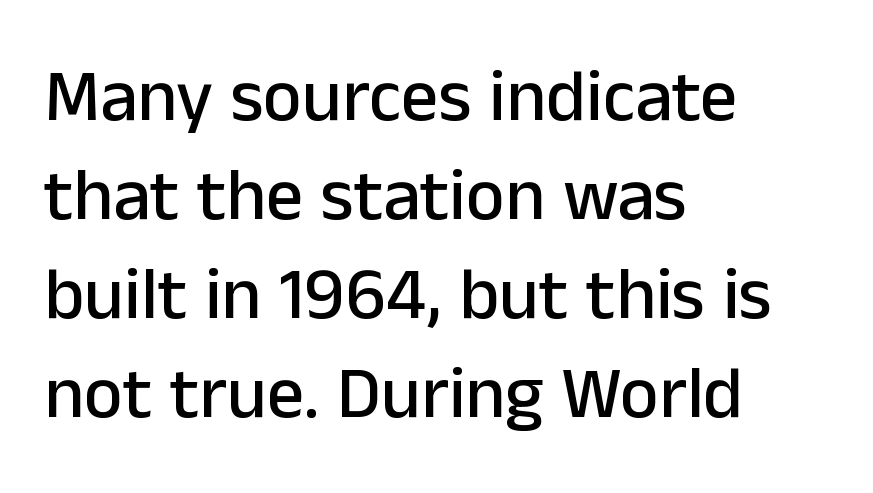
This is roman type, the default non-slanted kind. Is the block centered? No — it sits flush against the left margin. Is this a fixed-width face? No — the glyphs have proportional, varying widths. The letterforms sit shoulder to shoulder at normal distance.
